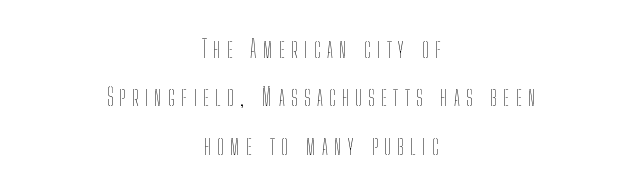
{"italic": "no", "bold": "no", "underline": "no", "align": "center", "line_spacing": "loose", "line_spacing_ratio": 2.02, "letter_spacing": "wide", "letter_spacing_em": 0.27, "glyph_px": 24}
